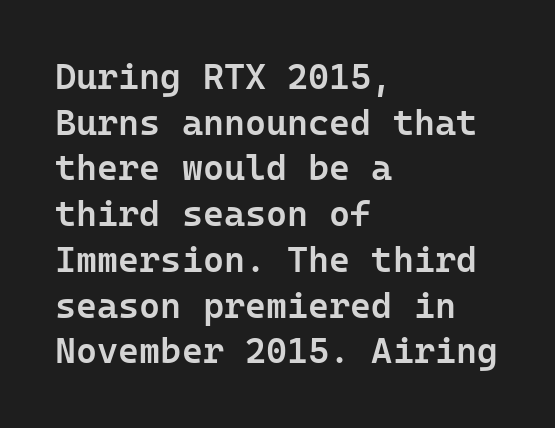
The horizontal fit of the characters is conventional and even. Moderately thickened strokes mark this as semibold type. Quick note: underline off. Horizontal bands of white between lines are of average thickness.
